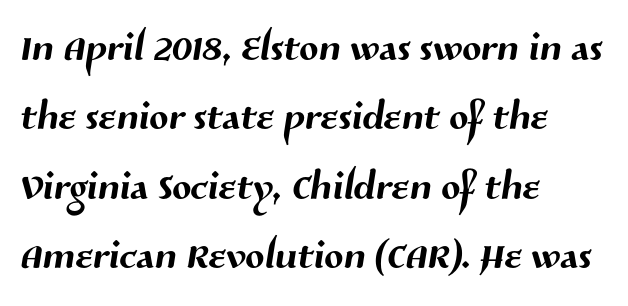
{"serif": "no", "width": "normal", "stroke_contrast": "medium", "x_height": "medium", "monospaced": "no", "underline": "no", "align": "left", "line_spacing_ratio": 1.24, "letter_spacing": "normal", "letter_spacing_em": 0.0, "glyph_px": 56}
